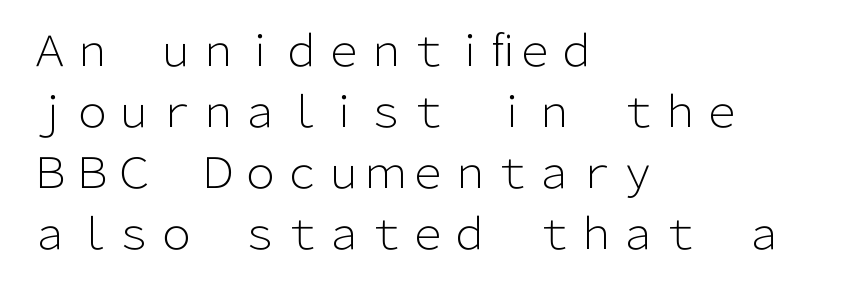
The image shows 42 px light sans-serif type, upright; set left-aligned, normal line spacing (1.45x), normal letter spacing, not underlined; low stroke contrast and a medium x-height.
